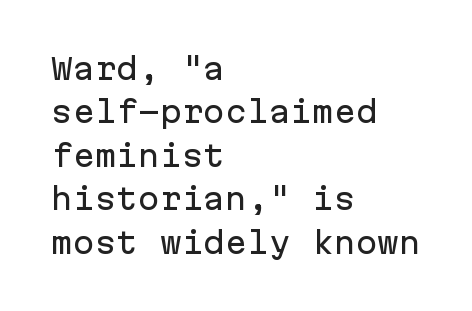
{"serif": "no", "italic": "no", "width": "normal", "stroke_contrast": "low", "x_height": "medium", "monospaced": "yes", "underline": "no", "align": "left", "line_spacing": "normal", "line_spacing_ratio": 1.5, "letter_spacing": "normal", "letter_spacing_em": 0.0, "glyph_px": 29}
